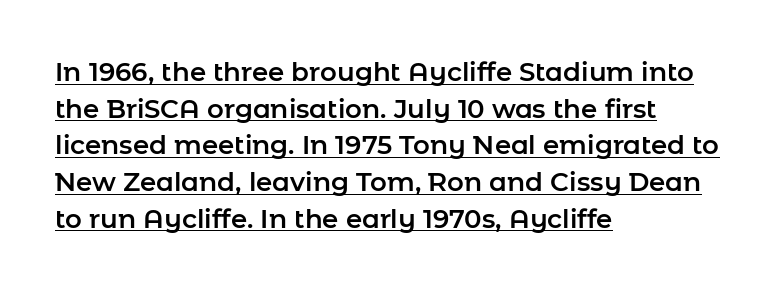
The image shows 26 px text type, upright; set left-aligned, normal line spacing (1.41x), normal letter spacing, underlined.
